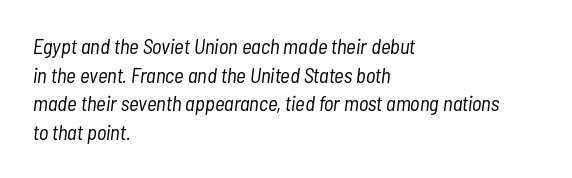
The image shows 21 px text type, italic (leaning right); set left-aligned, normal line spacing (1.36x), normal letter spacing, not underlined.
